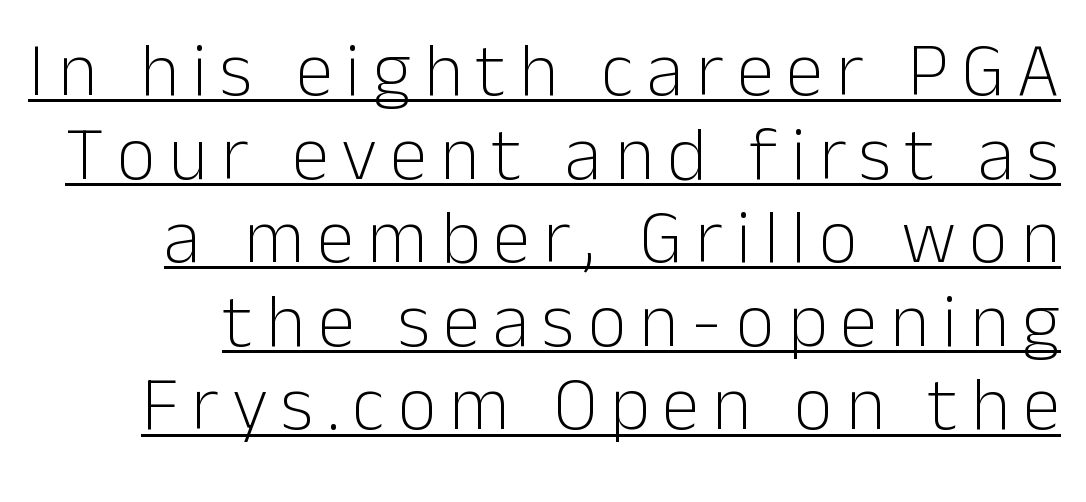
{"serif": "no", "italic": "no", "bold": "no", "weight": "light", "width": "normal", "stroke_contrast": "low", "x_height": "medium", "monospaced": "no", "underline": "yes", "line_spacing": "tight", "line_spacing_ratio": 1.1, "glyph_px": 76}
